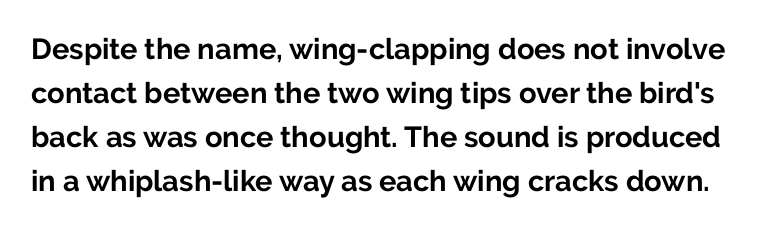
The image shows 29 px bold sans-serif type, upright; set normal line spacing (1.52x), normal letter spacing, not underlined; low stroke contrast and a medium x-height.
